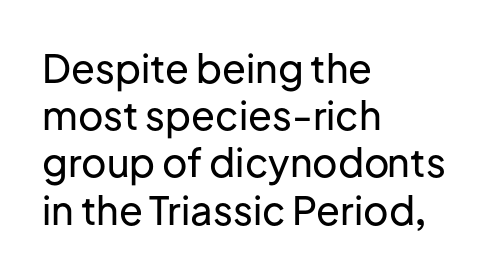
The image shows 39 px sans-serif type, upright; set left-aligned, line spacing 1.21x, normal letter spacing, not underlined; low stroke contrast and a medium x-height.
